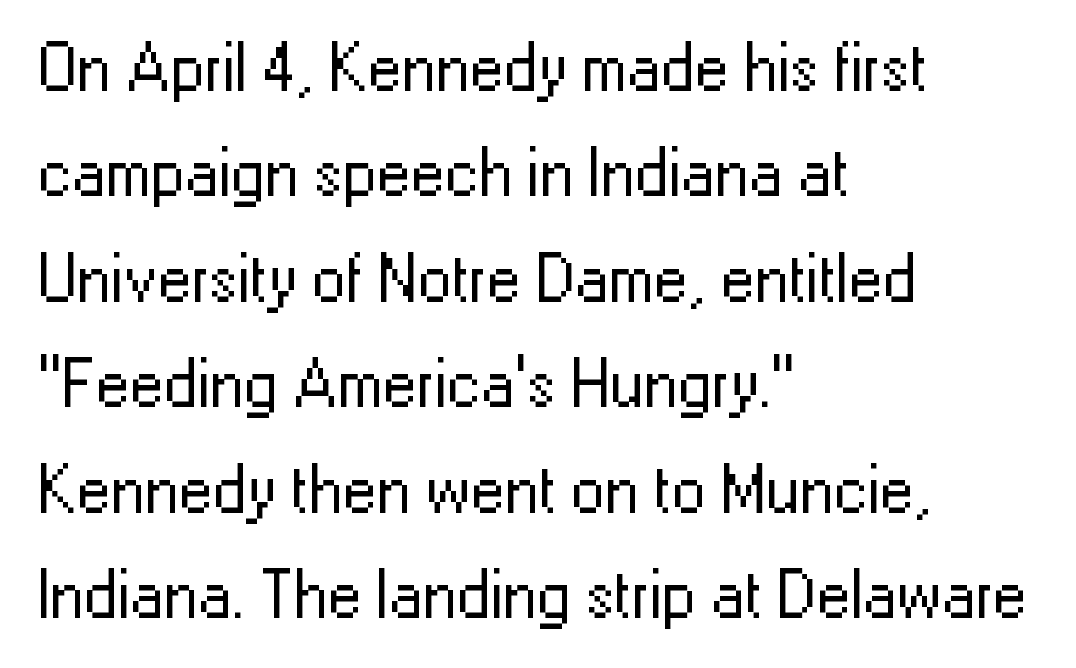
Does the lettering tilt? It doesn't — this is upright. Here the designer chose a conventional face with non-uniform glyph widths. This is not heavy type; no bold has been used. Examine the stroke ends and you'll find no serifs.
